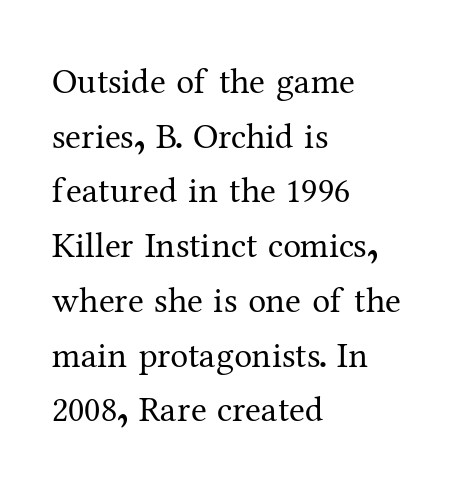
Q: Is the text bold? A: No.
Q: Is the text italic (slanted)? A: No, it is upright.
Q: Is the typeface a serif or a sans-serif typeface? A: Serif.
Q: Is the text underlined? A: No.
Q: How is the paragraph aligned? A: Left-aligned.
Q: Is the spacing between letters normal or unusually wide? A: Normal.
Q: Is the spacing between lines tight, normal or loose? A: Normal.
Q: Width (condensed, normal, or wide)? A: Normal.
Q: Stroke contrast? A: Medium.
Q: x-height? A: Medium.
Q: Monospaced? A: No.
